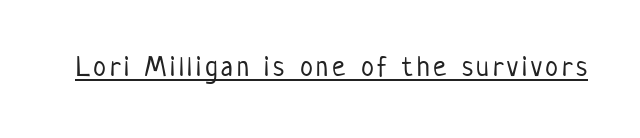
Weight: in the light-to-regular range. This sample has the flowing, uneven cadence of proportional lettering. In terms of posture, this sample is upright. The font family rendered here belongs to the sans-serif group. Does a line run under the words? Yes, clearly.
